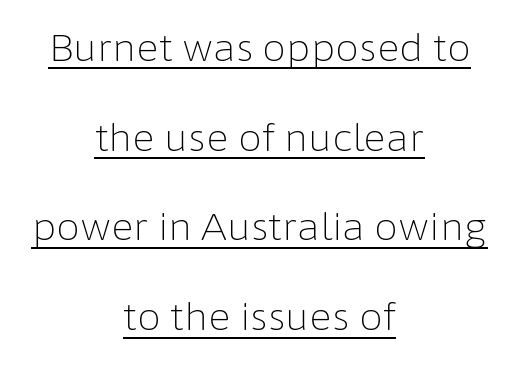
The image shows 38 px light sans-serif type, upright; set centered, loose line spacing (2.36x), normal letter spacing, underlined; low stroke contrast and a medium x-height.
